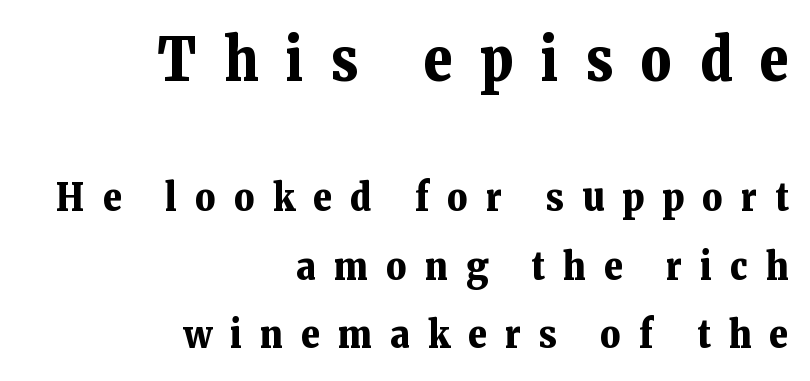
{"serif": "yes", "italic": "no", "bold": "yes", "weight": "bold", "width": "normal", "stroke_contrast": "low", "x_height": "medium", "monospaced": "no", "underline": "no", "align": "right", "line_spacing_ratio": 1.75, "letter_spacing": "wide", "letter_spacing_em": 0.47, "larger_block": "first", "size_ratio": 1.51, "glyph_px": 59}
